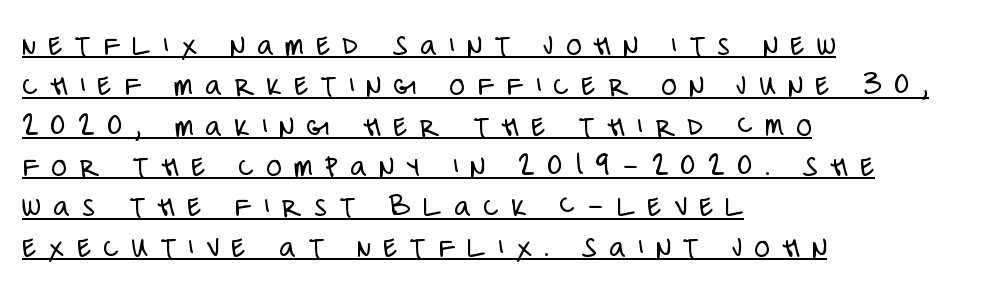
The rendering uses natural spacing where letterforms have individual widths. A quiet, ordinary-to-light weight characterises the typeface. Here the glyphs are tracked loosely, breaking word shapes into spaced letters. Is there much room between lines? A standard amount, neither cramped nor airy. It's the straight-up-and-down kind of type. This rendering features underlined lettering.
